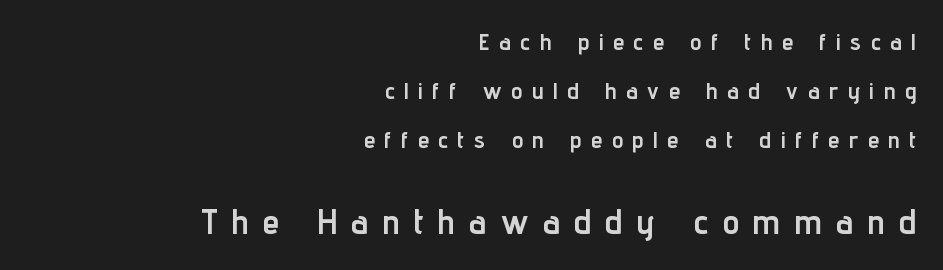
{"serif": "no", "italic": "no", "bold": "yes", "weight": "semibold", "width": "condensed", "stroke_contrast": "low", "x_height": "medium", "monospaced": "no", "underline": "no", "align": "right", "line_spacing": "loose", "line_spacing_ratio": 2.13, "letter_spacing": "wide", "letter_spacing_em": 0.42, "larger_block": "second", "size_ratio": 1.48, "glyph_px": 34}
